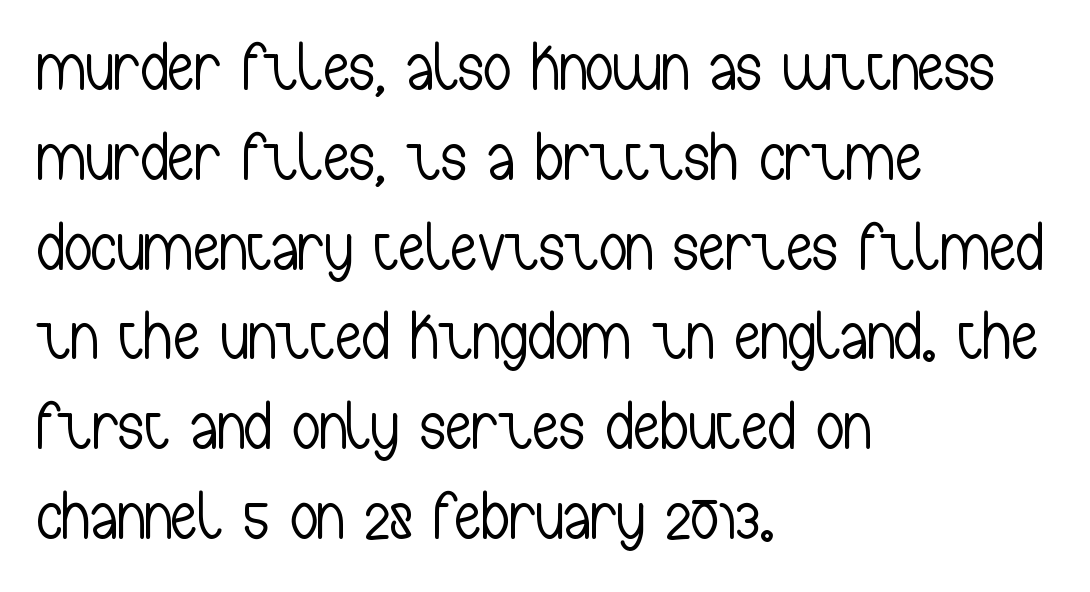
Nothing sits at the stroke ends, so this counts as sans-serif. In terms of posture, this sample is upright. Vertical stems look standard width or narrower in stroke. Each new line begins a customary step beneath the previous one. The face used here is rendered with its standard letterfit.
